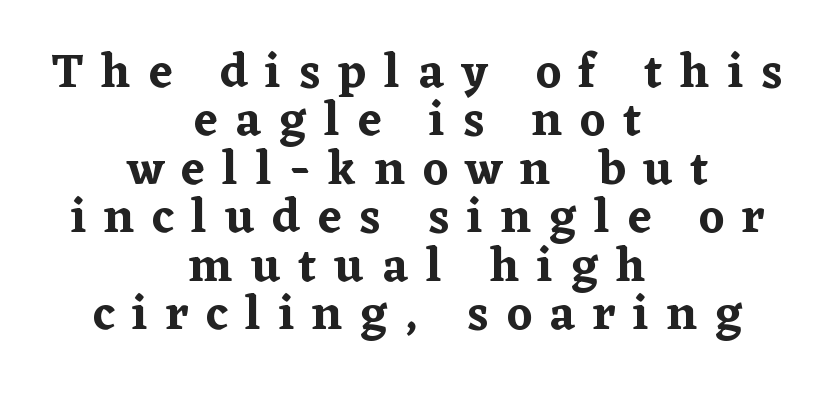
Decoration check: the copy has no underline. You can tell from the footed stems that serif type was used. In CSS terms this would be text-align: center. The line-height multiplier appears low, near solid setting.
